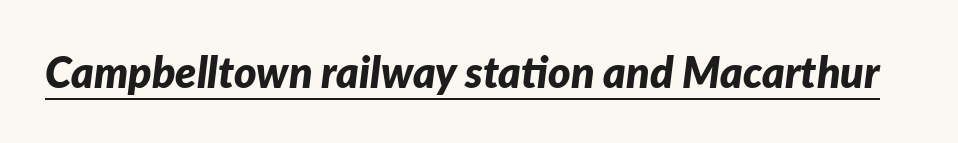
The image shows 43 px bold type, italic (leaning right); set normal letter spacing, underlined; low stroke contrast and a medium x-height.
